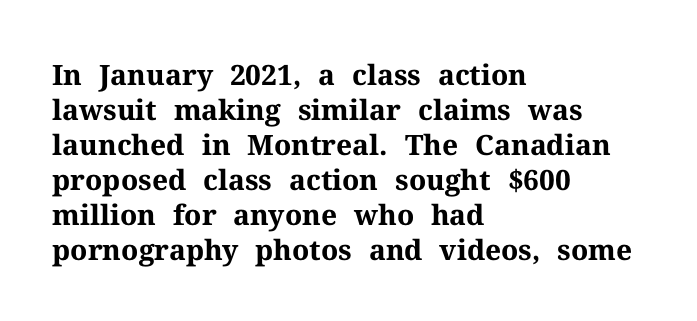
The letters stand straight up with perfectly vertical stems. The strokes are fattened all the way to bold. Has an underline been added? It has not. In terms of letterspacing, this is plain default setting. The passage shown is typed in a proportional face where columns would drift.
